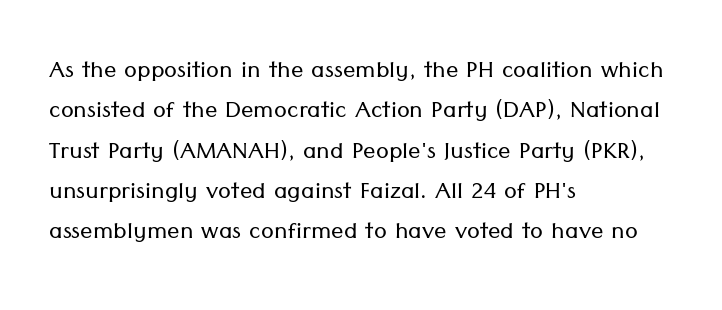
Q: Is the text bold? A: No.
Q: Is the text italic (slanted)? A: No, it is upright.
Q: Is the typeface a serif or a sans-serif typeface? A: Sans-serif.
Q: Is the text underlined? A: No.
Q: How is the paragraph aligned? A: Left-aligned.
Q: Is the spacing between letters normal or unusually wide? A: Normal.
Q: Is the spacing between lines tight, normal or loose? A: Normal.
Q: Width (condensed, normal, or wide)? A: Normal.
Q: Stroke contrast? A: Low.
Q: x-height? A: Medium.
Q: Monospaced? A: No.
